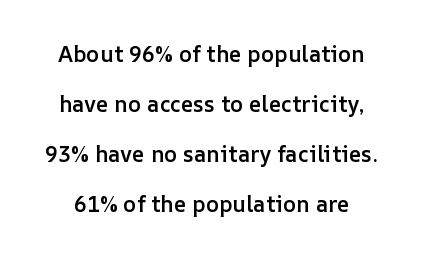
The image shows 22 px text type, upright; set loose line spacing (2.27x), normal letter spacing, not underlined.
